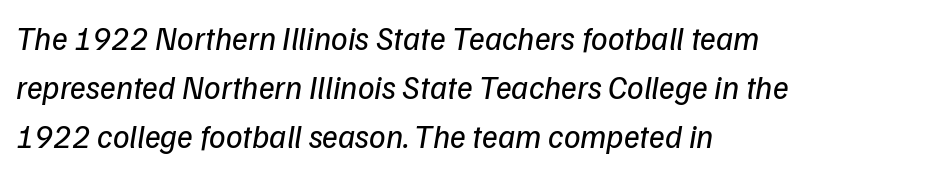
The image shows 33 px regular-weight sans-serif type; set left-aligned, normal line spacing (1.49x), normal letter spacing, not underlined; low stroke contrast and a medium x-height.
